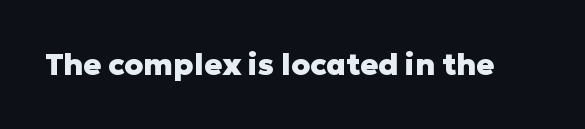
{"serif": "no", "italic": "no", "bold": "yes", "weight": "heavy", "width": "normal", "stroke_contrast": "low", "x_height": "medium", "monospaced": "no", "underline": "no", "letter_spacing": "normal", "letter_spacing_em": 0.0, "glyph_px": 30}
